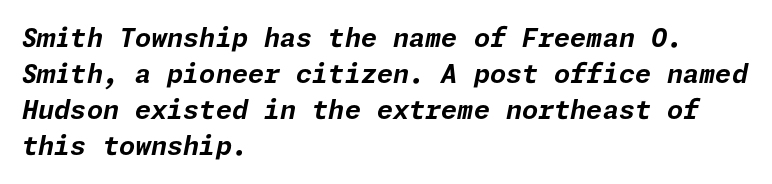
{"italic": "yes", "lean": "right", "slant_degrees": 11, "bold": "yes", "underline": "no", "align": "left", "line_spacing": "normal", "line_spacing_ratio": 1.39, "letter_spacing": "normal", "letter_spacing_em": 0.0, "glyph_px": 26}
